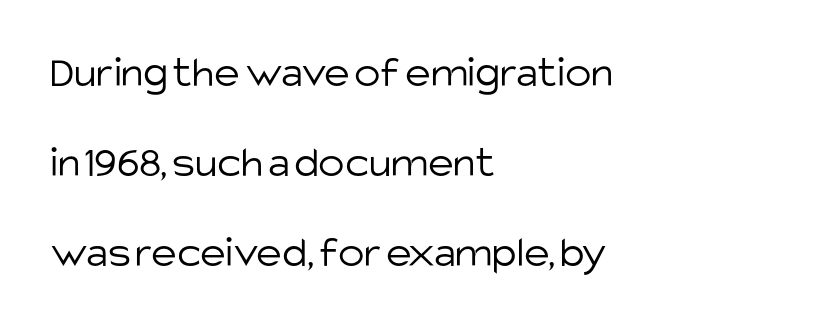
{"serif": "no", "italic": "no", "bold": "no", "weight": "light", "width": "normal", "stroke_contrast": "low", "x_height": "large", "monospaced": "no", "underline": "no", "align": "left", "line_spacing": "loose", "line_spacing_ratio": 2.04, "letter_spacing": "normal", "letter_spacing_em": 0.0, "glyph_px": 44}
